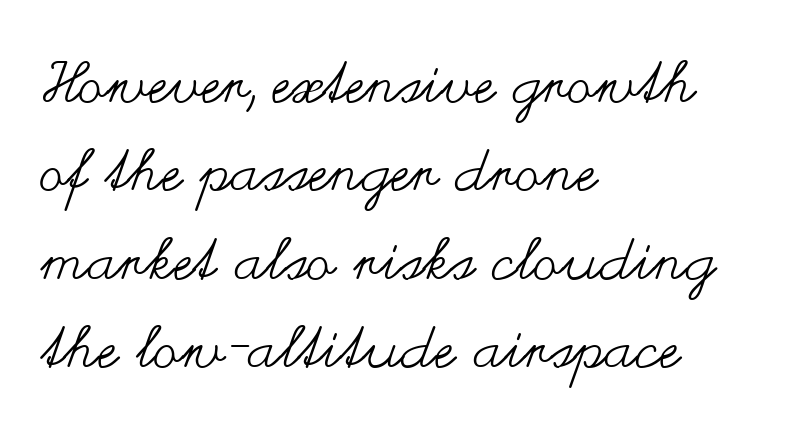
Q: Is the text bold? A: No.
Q: Is the text italic (slanted)? A: Yes.
Q: Is the text underlined? A: No.
Q: How is the paragraph aligned? A: Left-aligned.
Q: Is the spacing between letters normal or unusually wide? A: Normal.
Q: Is the spacing between lines tight, normal or loose? A: Normal.
Q: Width (condensed, normal, or wide)? A: Wide.
Q: Stroke contrast? A: Medium.
Q: x-height? A: Small.
Q: Monospaced? A: No.
